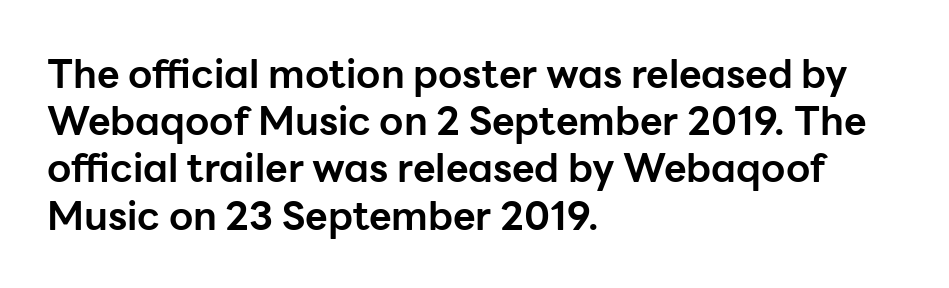
The image shows 39 px bold sans-serif type, upright; set left-aligned, line spacing 1.21x, normal letter spacing, not underlined; low stroke contrast and a medium x-height.
